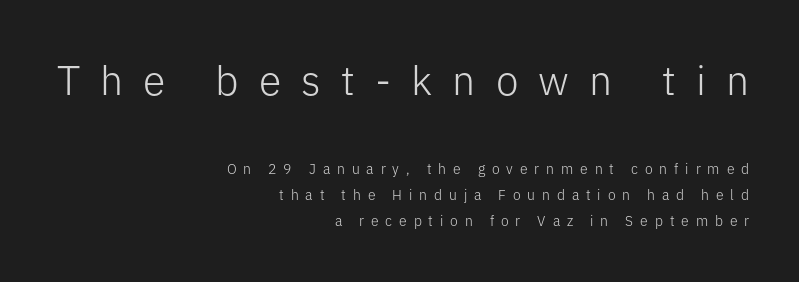
Q: Is the text bold? A: No.
Q: Is the text italic (slanted)? A: No, it is upright.
Q: Is the typeface a serif or a sans-serif typeface? A: Sans-serif.
Q: Is the text underlined? A: No.
Q: How is the paragraph aligned? A: Right-aligned.
Q: Is the spacing between letters normal or unusually wide? A: Unusually wide.
Q: Which block of text is set in a larger size, the first (top) or the second (bottom)? A: The first (top) one.
Q: Width (condensed, normal, or wide)? A: Normal.
Q: Stroke contrast? A: Low.
Q: x-height? A: Medium.
Q: Monospaced? A: No.
